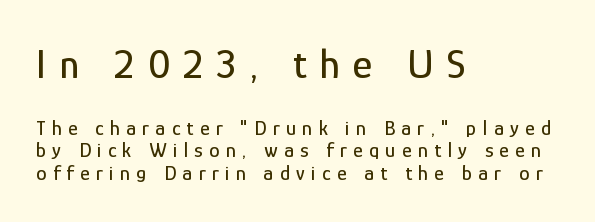
The image shows 42 px condensed sans-serif type, upright; set left-aligned, tight line spacing (1.06x), unusually wide letter spacing (+0.3 em), not underlined; the first (top) block is 2.0x larger; low stroke contrast and a medium x-height.
